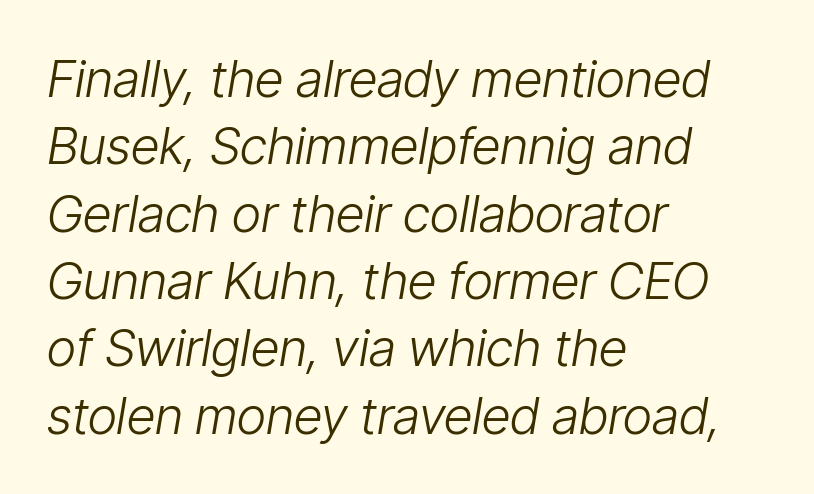
The image shows 51 px light, condensed type, italic (leaning right); set left-aligned, normal line spacing (1.32x), normal letter spacing, not underlined; low stroke contrast and a medium x-height.
